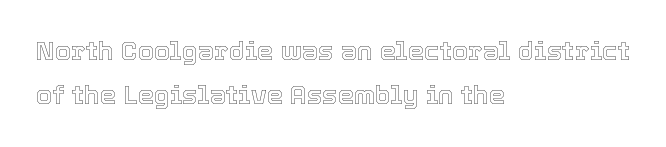
No italicization has been applied; the sample stays upright. Anything drawn beneath the words? Only blank space. In CSS terms this would be text-align: left. You could call the tracking neutral — neither tight nor loose.
